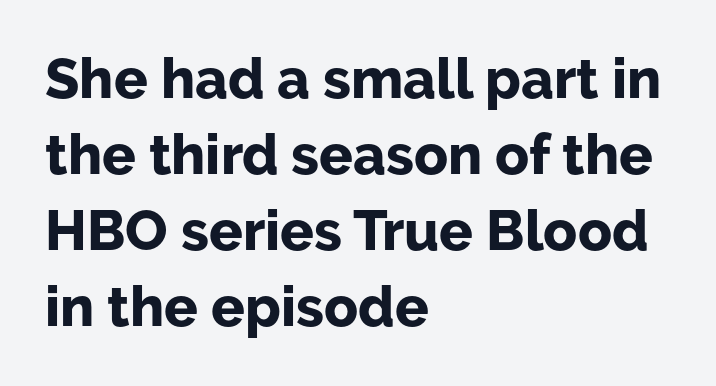
The image shows 56 px bold sans-serif type, upright; set left-aligned, normal line spacing (1.36x), normal letter spacing, not underlined; low stroke contrast and a medium x-height.
